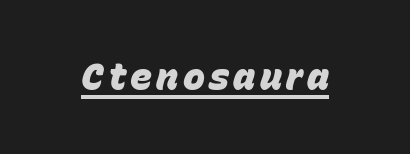
Q: Is the text bold? A: Yes.
Q: Is the text italic (slanted)? A: Yes, it leans right by about 15 degrees.
Q: Is the text underlined? A: Yes.
Q: Width (condensed, normal, or wide)? A: Normal.
Q: Stroke contrast? A: Low.
Q: x-height? A: Large.
Q: Monospaced? A: No.
